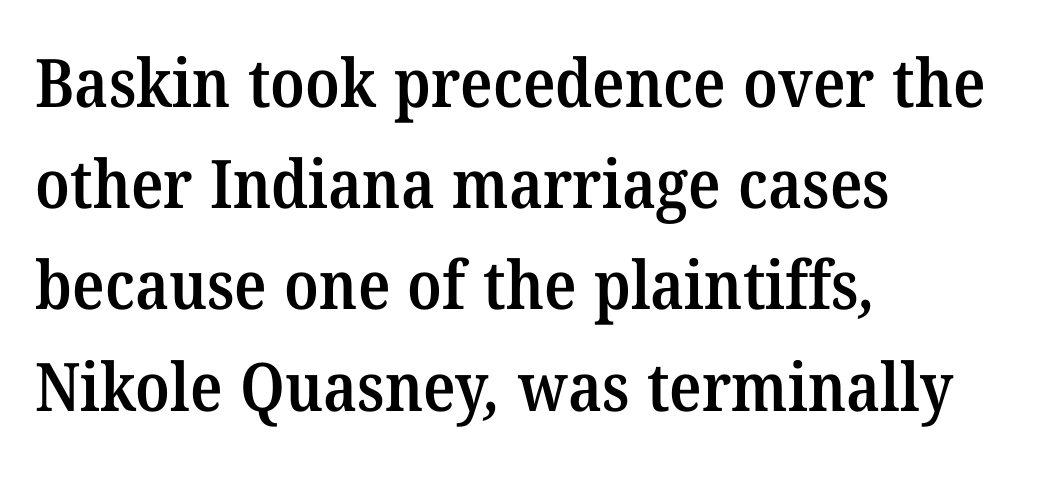
{"serif": "yes", "bold": "semi", "weight": "semibold", "width": "normal", "stroke_contrast": "medium", "x_height": "medium", "monospaced": "no", "underline": "no", "align": "left", "line_spacing": "normal", "line_spacing_ratio": 1.51, "letter_spacing": "normal", "letter_spacing_em": 0.0, "glyph_px": 67}
